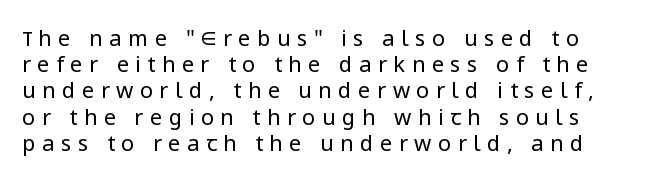
{"italic": "no", "bold": "no", "underline": "no", "line_spacing_ratio": 1.19, "letter_spacing": "wide", "letter_spacing_em": 0.29, "glyph_px": 22}
